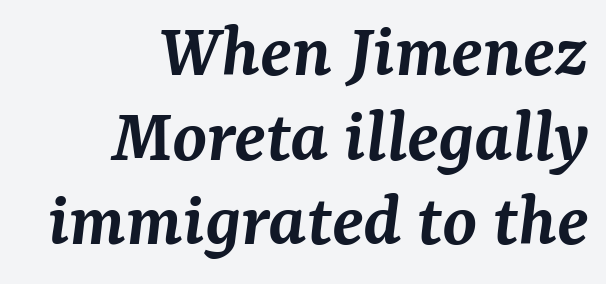
Looks like regular typesetting: each glyph gets only the width it needs. Every row of glyphs terminates at an identical x-position on the right. Is the letter spacing exaggerated? No — it looks like the ordinary default. The text carries the slant typical of an italic or oblique font.
